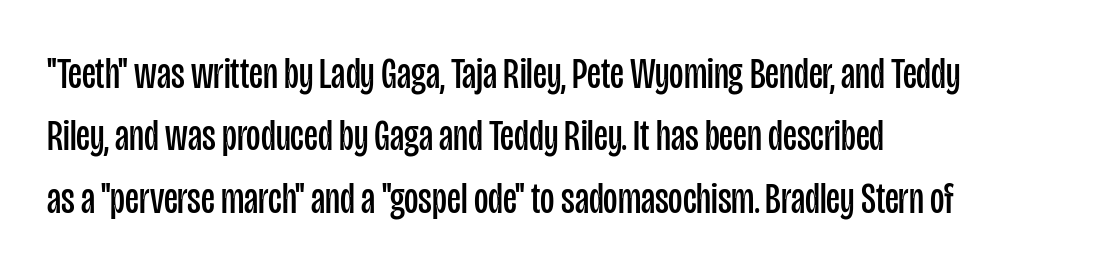
The image shows 44 px regular-weight, condensed sans-serif type, upright; set left-aligned, normal line spacing (1.42x), normal letter spacing, not underlined; low stroke contrast and a large x-height.
